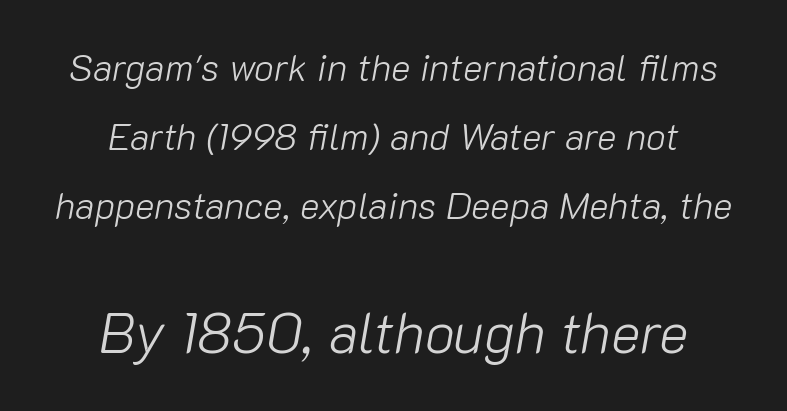
{"italic": "yes", "lean": "right", "slant_degrees": 10, "bold": "no", "weight": "light", "width": "normal", "stroke_contrast": "low", "x_height": "medium", "monospaced": "no", "underline": "no", "align": "center", "line_spacing_ratio": 1.87, "letter_spacing": "normal", "letter_spacing_em": 0.0, "larger_block": "second", "size_ratio": 1.51, "glyph_px": 56}
